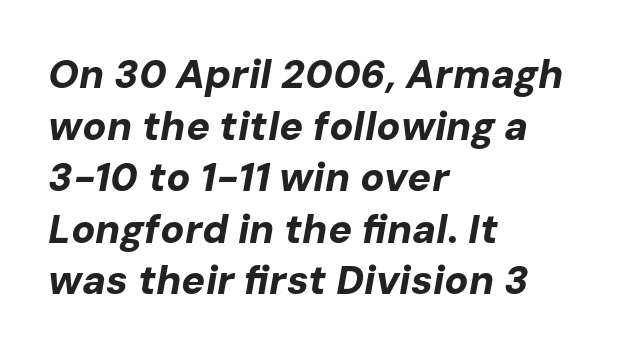
Nobody touched the tracking dial on this one. Normally led — the rows are evenly, conventionally spaced. The rendering applies a slant to the glyphs. Teacher's note: observe the even left margin — that is flush-left alignment. In terms of weight, the rendering is a true, heavy bold.
